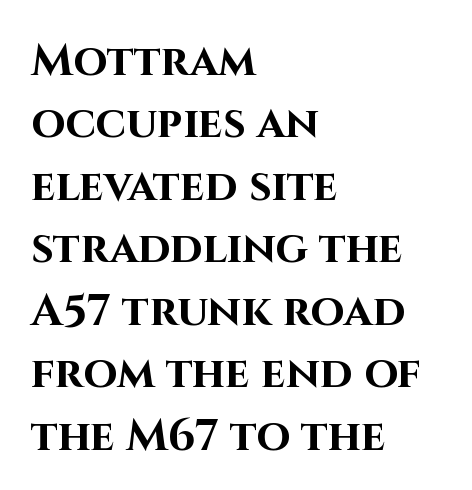
Nobody touched the tracking dial on this one. The compositor pushed each line to the left boundary. Typographic density is high because the face is bold. Decoration check: the copy has no underline.
